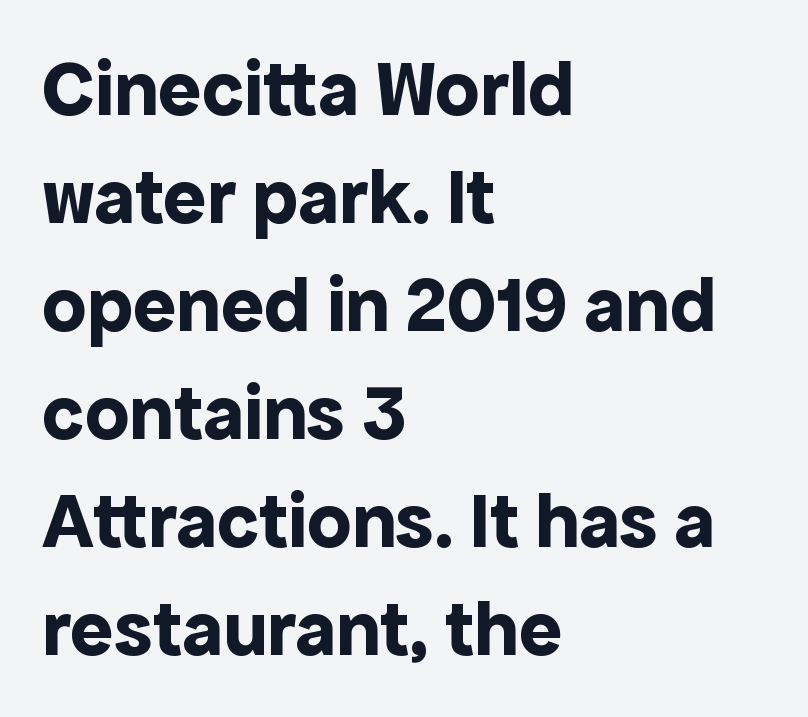
{"serif": "no", "italic": "no", "bold": "yes", "weight": "bold", "width": "normal", "x_height": "medium", "monospaced": "no", "underline": "no", "align": "left", "line_spacing": "normal", "line_spacing_ratio": 1.35, "letter_spacing": "normal", "letter_spacing_em": 0.0, "glyph_px": 80}
